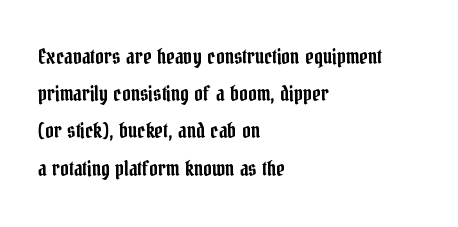
The image shows 21 px text type, upright; set left-aligned, line spacing 1.77x, normal letter spacing, not underlined.
